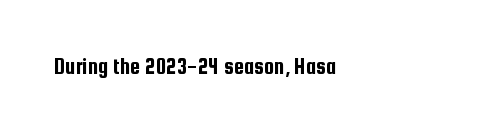
Q: Is the text italic (slanted)? A: No, it is upright.
Q: Is the text underlined? A: No.
Q: How is the paragraph aligned? A: Left-aligned.
Q: Is the spacing between letters normal or unusually wide? A: Normal.
